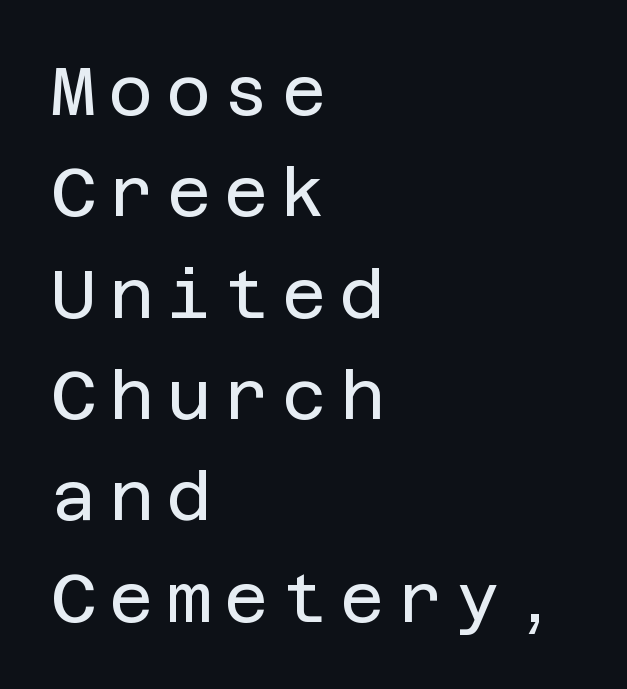
{"serif": "no", "italic": "no", "bold": "no", "weight": "regular", "width": "normal", "stroke_contrast": "low", "x_height": "large", "underline": "no", "align": "left", "line_spacing": "normal", "line_spacing_ratio": 1.49, "letter_spacing": "wide", "letter_spacing_em": 0.2, "glyph_px": 68}
